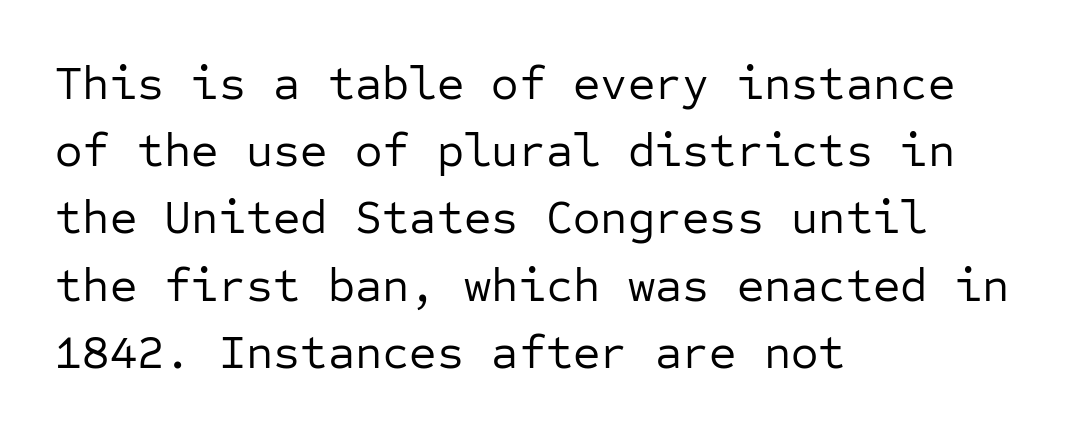
Q: Is the text bold? A: No.
Q: Is the text italic (slanted)? A: No, it is upright.
Q: Is the typeface a serif or a sans-serif typeface? A: Sans-serif.
Q: Is the text underlined? A: No.
Q: How is the paragraph aligned? A: Left-aligned.
Q: Is the spacing between letters normal or unusually wide? A: Normal.
Q: Is the spacing between lines tight, normal or loose? A: Normal.
Q: Width (condensed, normal, or wide)? A: Normal.
Q: Stroke contrast? A: Low.
Q: x-height? A: Medium.
Q: Monospaced? A: Yes.
